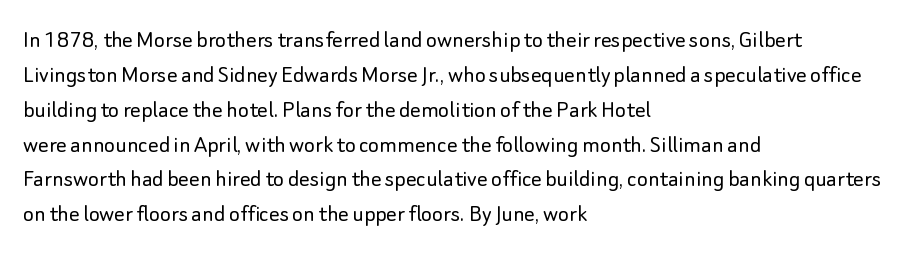
{"italic": "no", "bold": "no", "underline": "no", "align": "left", "line_spacing": "normal", "line_spacing_ratio": 1.34, "letter_spacing": "normal", "letter_spacing_em": 0.0, "glyph_px": 26}
